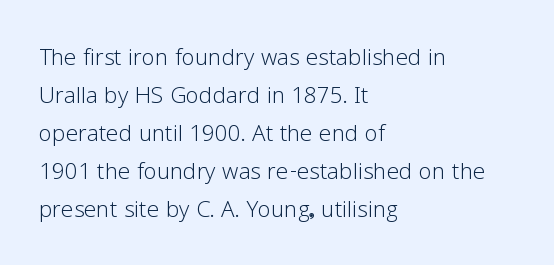
{"serif": "no", "italic": "no", "bold": "no", "weight": "light", "width": "normal", "stroke_contrast": "low", "x_height": "medium", "monospaced": "no", "underline": "no", "align": "left", "line_spacing": "normal", "line_spacing_ratio": 1.27, "letter_spacing": "normal", "letter_spacing_em": 0.0, "glyph_px": 30}
